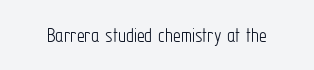
{"italic": "no", "bold": "no", "underline": "no", "letter_spacing": "normal", "letter_spacing_em": 0.0, "glyph_px": 22}
